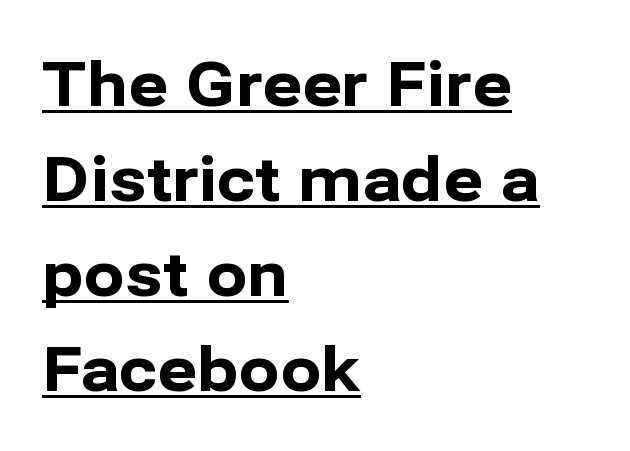
Ordinary non-slanted type is in use. The letterforms sit shoulder to shoulder at normal distance. Horizontally, the lines are justified to the leading edge only. Glance below the letters and you will spot a drawn line.
